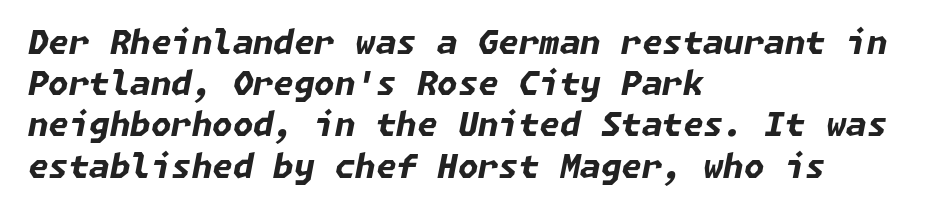
Q: Is the text bold? A: Yes.
Q: Is the text italic (slanted)? A: Yes, it leans right by about 11 degrees.
Q: Is the text underlined? A: No.
Q: How is the paragraph aligned? A: Left-aligned.
Q: Is the spacing between letters normal or unusually wide? A: Normal.
Q: Is the spacing between lines tight, normal or loose? A: Normal.
Q: Width (condensed, normal, or wide)? A: Normal.
Q: Stroke contrast? A: Low.
Q: x-height? A: Medium.
